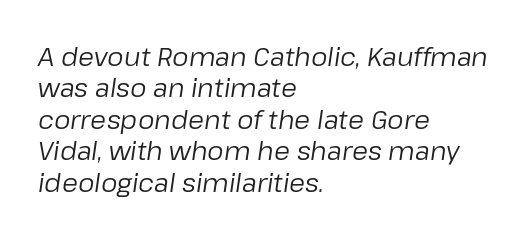
Observe the ordinary spacing: letters are neighbours, not strangers. Slant detected: the letters are inclined. If you drew a ruler down the left edge, every line would touch it. The font sits on the lighter half of the weight spectrum, regular included.
